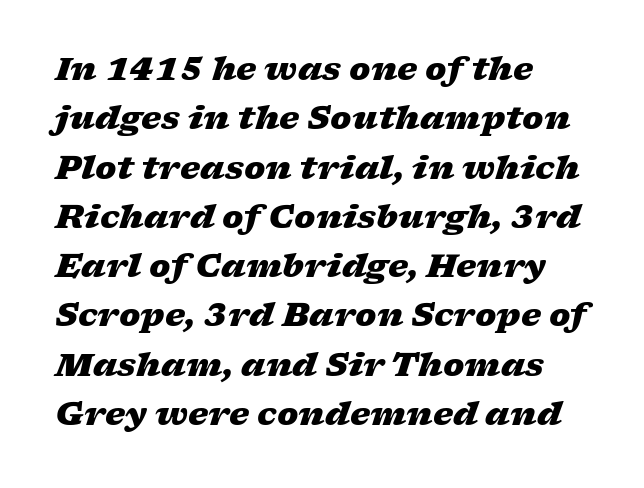
Q: Is the text bold? A: Yes.
Q: Is the text italic (slanted)? A: Yes, it leans right by about 17 degrees.
Q: Is the text underlined? A: No.
Q: How is the paragraph aligned? A: Left-aligned.
Q: Is the spacing between letters normal or unusually wide? A: Normal.
Q: Is the spacing between lines tight, normal or loose? A: Normal.
Q: Width (condensed, normal, or wide)? A: Wide.
Q: Stroke contrast? A: Low.
Q: x-height? A: Medium.
Q: Monospaced? A: No.
